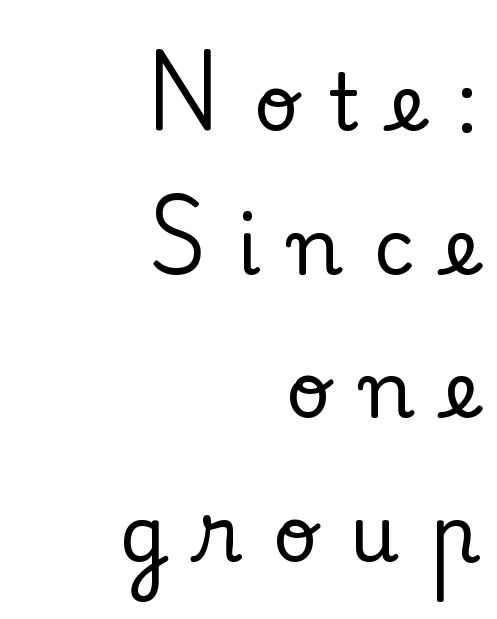
The image shows 78 px text type, upright; set right-aligned, line spacing 1.84x, unusually wide letter spacing (+0.39 em), not underlined; low stroke contrast and a small x-height.
